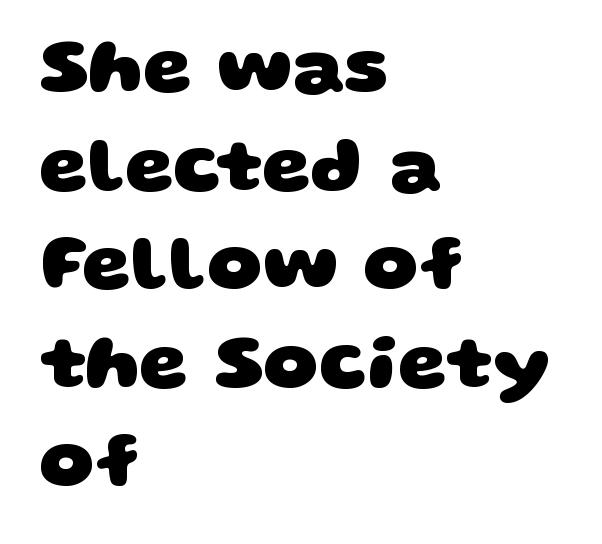
The image shows 77 px heavy, wide sans-serif type; set left-aligned, normal line spacing (1.28x), normal letter spacing, not underlined; low stroke contrast and a large x-height.
